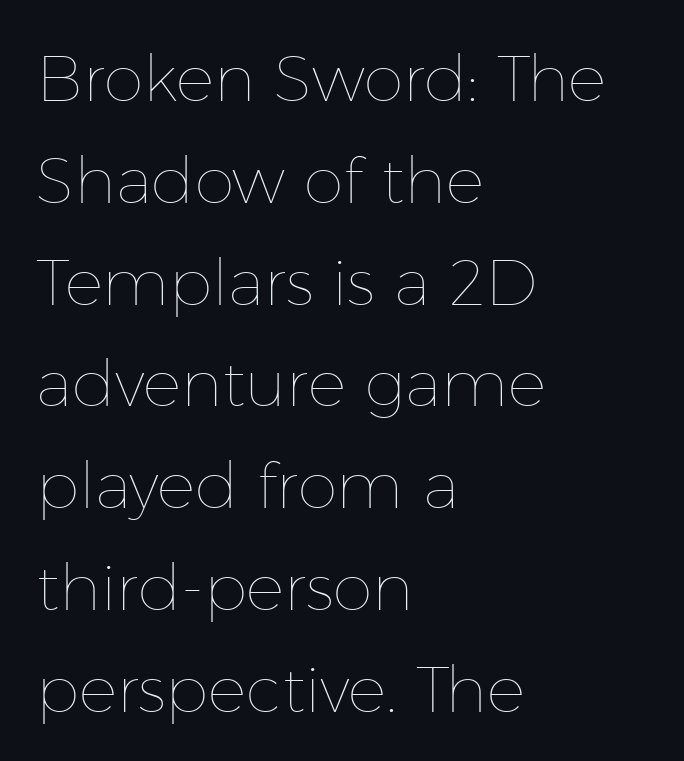
Proportional: the letters do not fall into vertical columns. The vertical gap from one line to the next is medium. No italicization has been applied; the sample stays upright. Glance below the letters and you will spot only blank space. No chunkiness to these letters — they're not bold. A student would call this left alignment; a typographer would say flush left, rag right.
